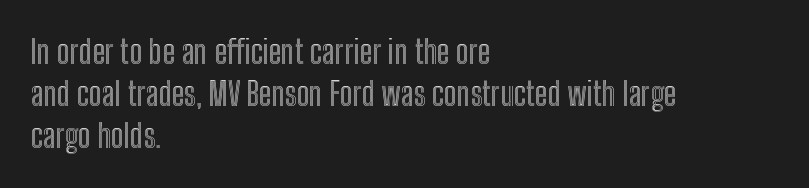
Each letter keeps its own natural width here, so spacing adapts to shape. This is roman type, the default non-slanted kind. The paragraph shown leans on its left margin. Honestly, the row spacing looks completely unremarkable.
